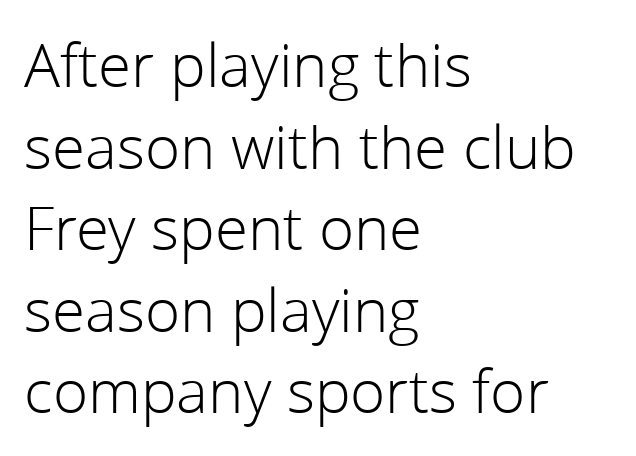
{"serif": "no", "italic": "no", "bold": "no", "weight": "light", "width": "normal", "stroke_contrast": "low", "x_height": "medium", "monospaced": "no", "underline": "no", "align": "left", "line_spacing": "normal", "line_spacing_ratio": 1.36, "letter_spacing": "normal", "letter_spacing_em": 0.0, "glyph_px": 60}
